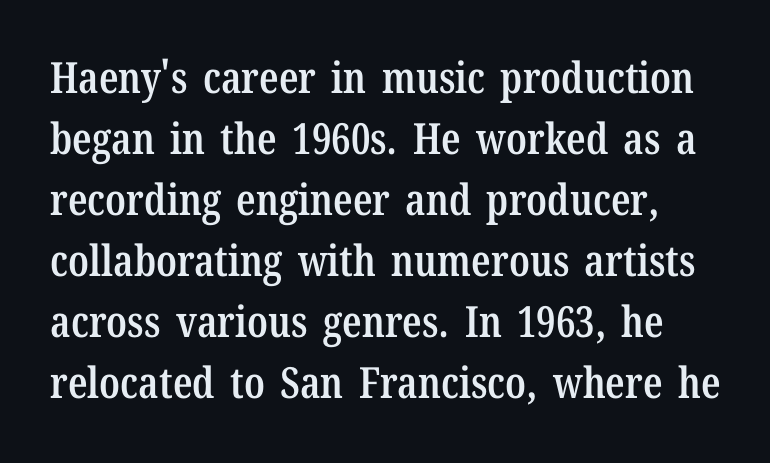
{"serif": "yes", "italic": "no", "bold": "semi", "weight": "semibold", "width": "condensed", "stroke_contrast": "low", "x_height": "medium", "monospaced": "no", "underline": "no", "line_spacing": "normal", "line_spacing_ratio": 1.42, "letter_spacing": "normal", "letter_spacing_em": 0.0, "glyph_px": 43}
